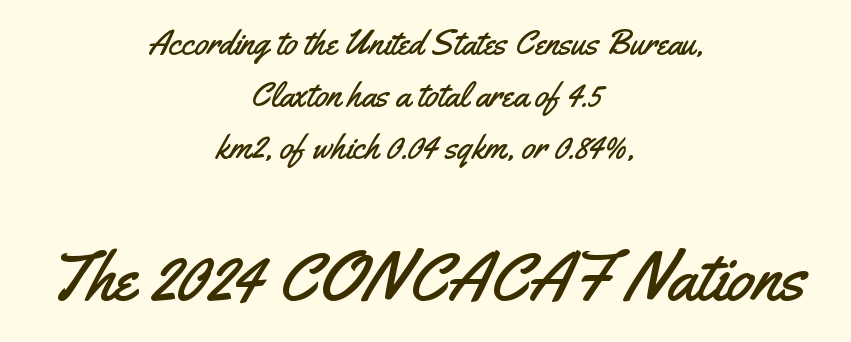
{"serif": "no", "width": "condensed", "stroke_contrast": "medium", "x_height": "small", "monospaced": "no", "underline": "no", "align": "center", "line_spacing": "normal", "line_spacing_ratio": 1.49, "letter_spacing": "normal", "letter_spacing_em": 0.0, "larger_block": "second", "size_ratio": 2.0, "glyph_px": 70}
